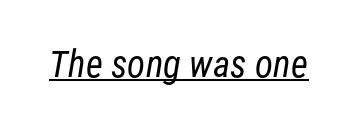
Q: Is the text bold? A: No.
Q: Is the typeface a serif or a sans-serif typeface? A: Sans-serif.
Q: Is the text underlined? A: Yes.
Q: Is the spacing between letters normal or unusually wide? A: Normal.
Q: Width (condensed, normal, or wide)? A: Condensed.
Q: Stroke contrast? A: Low.
Q: x-height? A: Medium.
Q: Monospaced? A: No.
